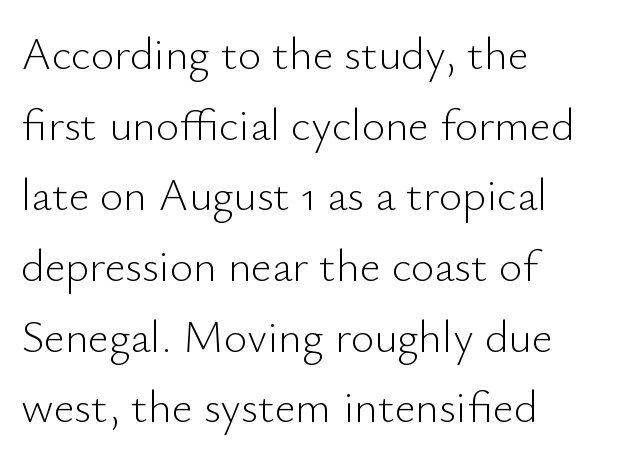
{"serif": "no", "italic": "no", "bold": "no", "weight": "light", "width": "normal", "stroke_contrast": "low", "x_height": "small", "monospaced": "no", "underline": "no", "align": "left", "line_spacing": "normal", "line_spacing_ratio": 1.57, "letter_spacing": "normal", "letter_spacing_em": 0.0, "glyph_px": 45}
